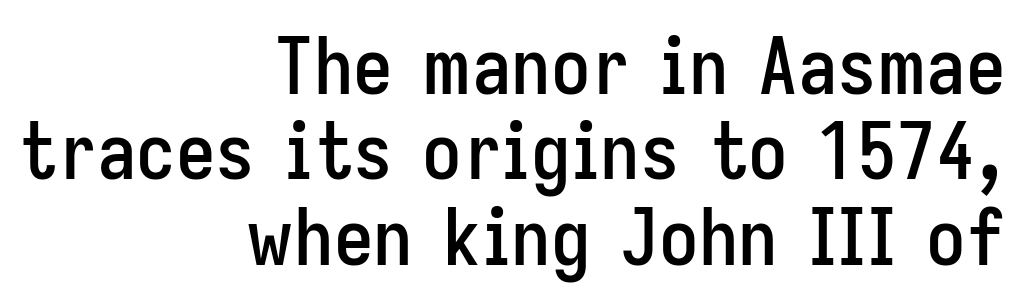
Posture: straight, roman, zero tilt. Inter-character spacing is left at the font's built-in metrics. The baseline area is clear. Students, observe: this is what under-led, compact text looks like.
